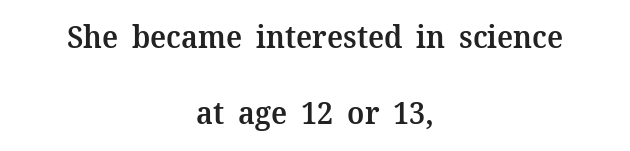
{"serif": "yes", "italic": "no", "bold": "semi", "weight": "semibold", "width": "normal", "stroke_contrast": "medium", "x_height": "medium", "monospaced": "no", "underline": "no", "align": "center", "line_spacing": "loose", "line_spacing_ratio": 2.44, "letter_spacing": "normal", "letter_spacing_em": 0.0, "glyph_px": 31}
